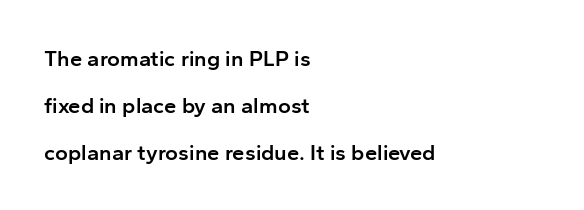
Typographic density is moderately raised because the face is semibold. This sample is left-justified, so line endings fall wherever the words run out. This sample uses an upright cut, with every glyph sitting square on the baseline. Look at the tracking — it's just the regular setting, nothing added. Lines of text with bare space underneath. What's the leading like? Stretched, with rows far apart.
